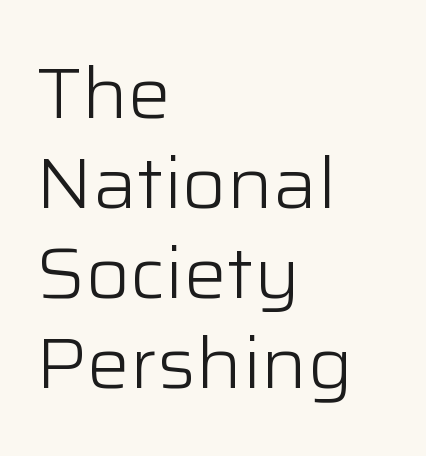
{"serif": "no", "italic": "no", "bold": "no", "weight": "light", "width": "normal", "stroke_contrast": "low", "x_height": "medium", "monospaced": "no", "underline": "no", "align": "left", "line_spacing": "normal", "line_spacing_ratio": 1.25, "letter_spacing": "normal", "letter_spacing_em": 0.0, "glyph_px": 72}
